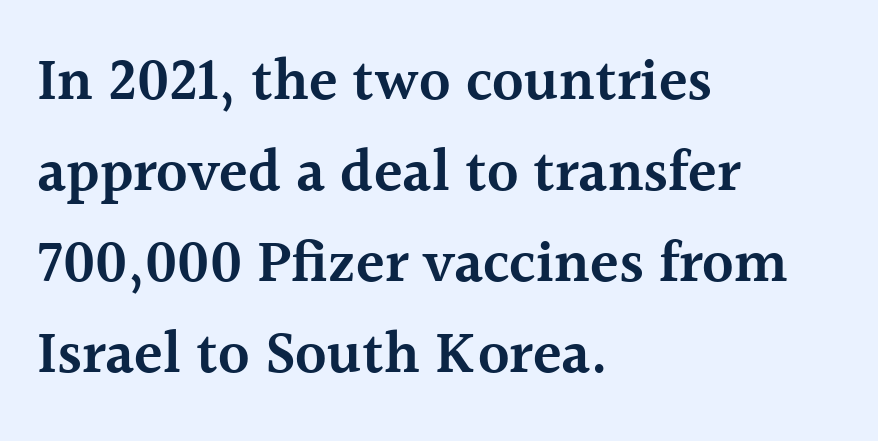
The face used here is proportionally spaced, like ordinary book or web type. In terms of letterspacing, this is plain default setting. Little horizontal feet cap the strokes, marking this as serif type. The passage is arranged the way most books set body copy — flush left. Letters rest on an invisible, unmarked baseline. Students, this is semibold: more ink than regular, less than bold.
